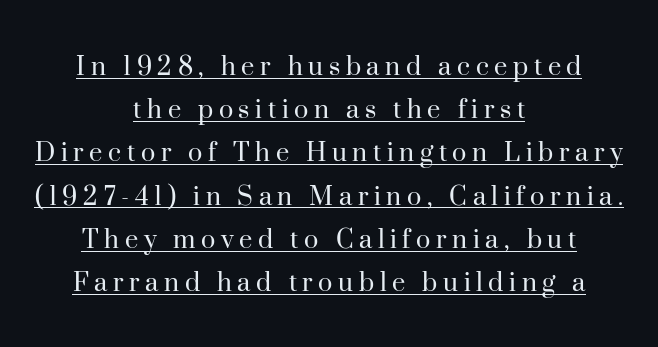
Regarding leading, the lines here are spaced in the standard way. Underlining? Definitely there. Does the copy run flush right? No — it is centered line by line. Serifs: yes, visible at the terminals of the letterforms. The letters stand upright; this is a roman face. Each letter keeps its own natural width here, so spacing adapts to shape.
